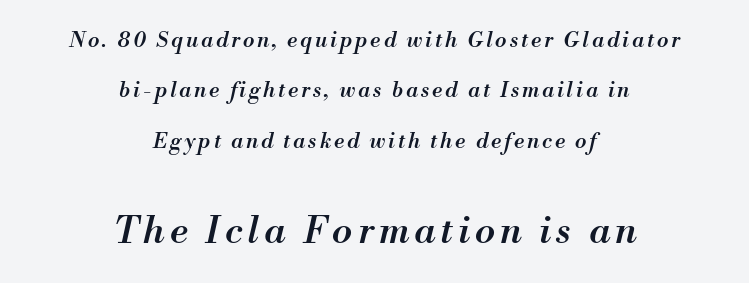
Q: Is the text bold? A: Semi-bold.
Q: Is the text italic (slanted)? A: Yes, it leans right by about 13 degrees.
Q: Is the text underlined? A: No.
Q: How is the paragraph aligned? A: Centered.
Q: Is the spacing between lines tight, normal or loose? A: Loose.
Q: Which block of text is set in a larger size, the first (top) or the second (bottom)? A: The second (bottom) one.
Q: Width (condensed, normal, or wide)? A: Normal.
Q: Stroke contrast? A: Medium.
Q: x-height? A: Small.
Q: Monospaced? A: No.
